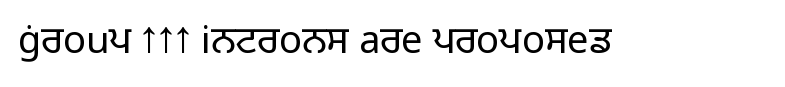
Heft: none added — not bold. Spacing between characters is what you'd get straight out of the box. In terms of letterform style, serifs are entirely absent. Bare-footed words on every line. The rendering uses natural spacing where letterforms have individual widths.
